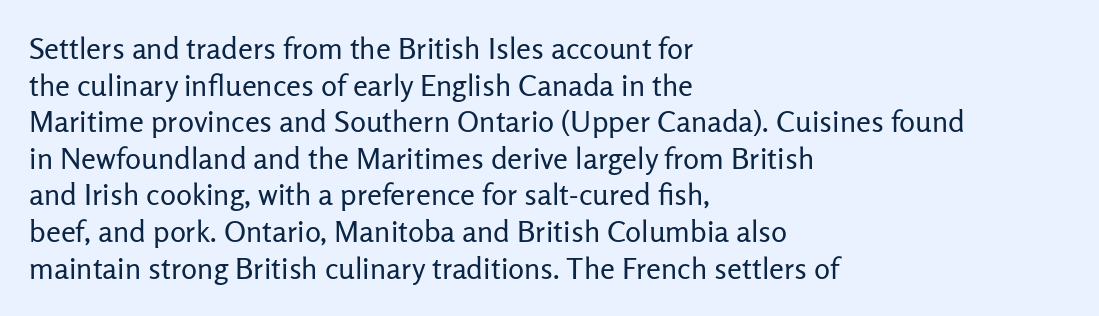
It's the straight-up-and-down kind of type. Heaviness? Minimal to ordinary, like unemphasized prose. Left-aligned paragraph, ragged on the right. How are the letters spaced? Ordinarily, with no added tracking. Character widths vary here, with narrow letters taking less room than wide ones. In terms of letterform style, serifs are entirely absent.
